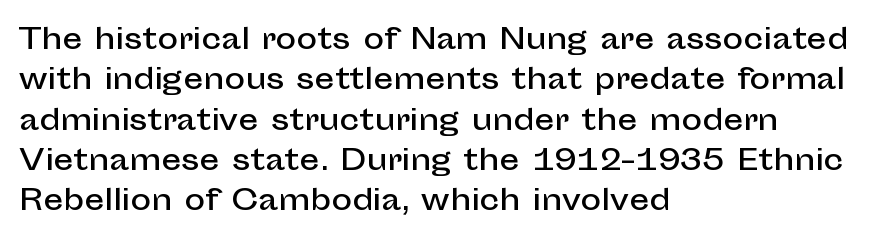
Q: Is the text italic (slanted)? A: No, it is upright.
Q: Is the typeface a serif or a sans-serif typeface? A: Sans-serif.
Q: Is the text underlined? A: No.
Q: How is the paragraph aligned? A: Left-aligned.
Q: Is the spacing between letters normal or unusually wide? A: Normal.
Q: Is the spacing between lines tight, normal or loose? A: Normal.
Q: Width (condensed, normal, or wide)? A: Normal.
Q: Stroke contrast? A: Low.
Q: x-height? A: Medium.
Q: Monospaced? A: No.
